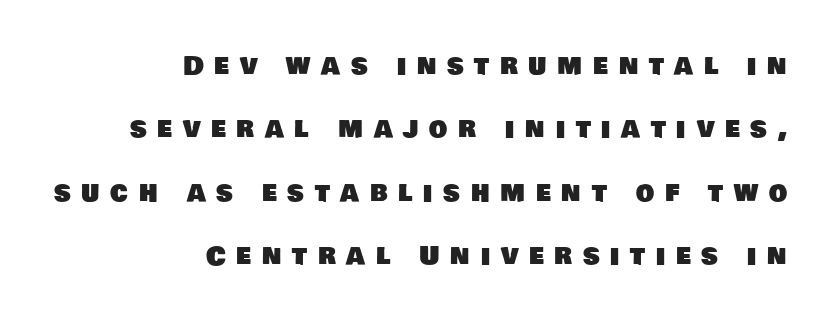
Q: Is the text underlined? A: No.
Q: How is the paragraph aligned? A: Right-aligned.
Q: Is the spacing between letters normal or unusually wide? A: Unusually wide.
Q: Is the spacing between lines tight, normal or loose? A: Loose.
